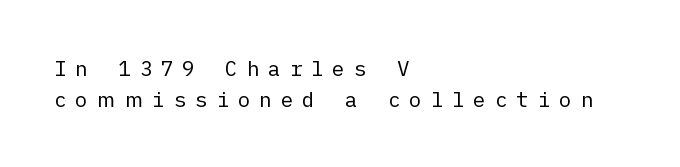
{"italic": "no", "bold": "no", "underline": "no", "align": "left", "line_spacing": "normal", "line_spacing_ratio": 1.47, "letter_spacing": "wide", "letter_spacing_em": 0.42, "glyph_px": 21}
